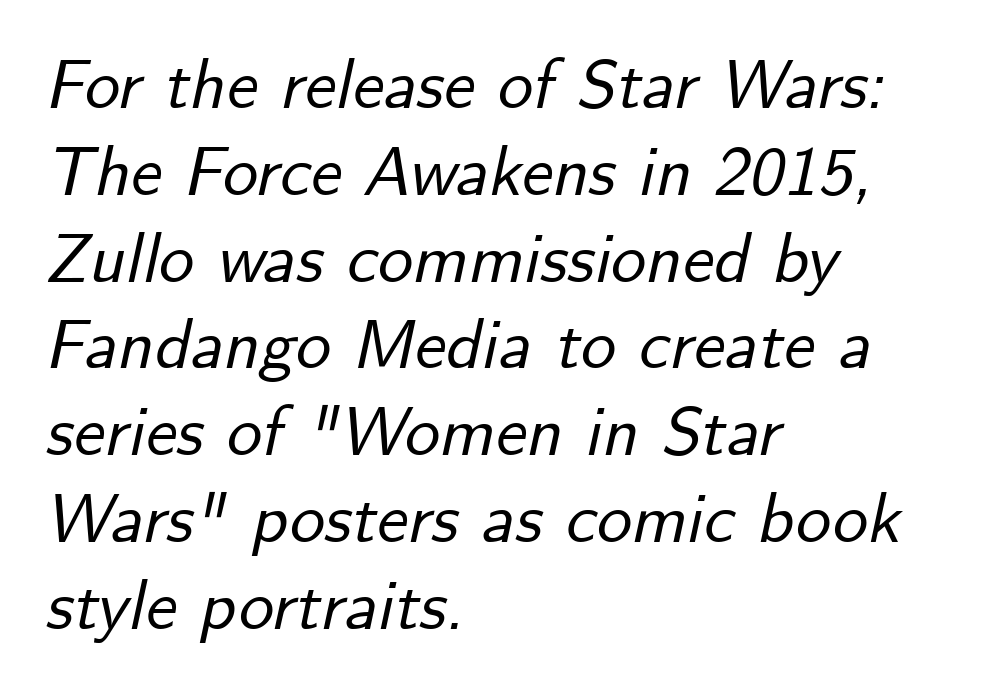
The image shows 70 px text type, italic (leaning right); set left-aligned, line spacing 1.24x, normal letter spacing, not underlined; low stroke contrast and a small x-height.
